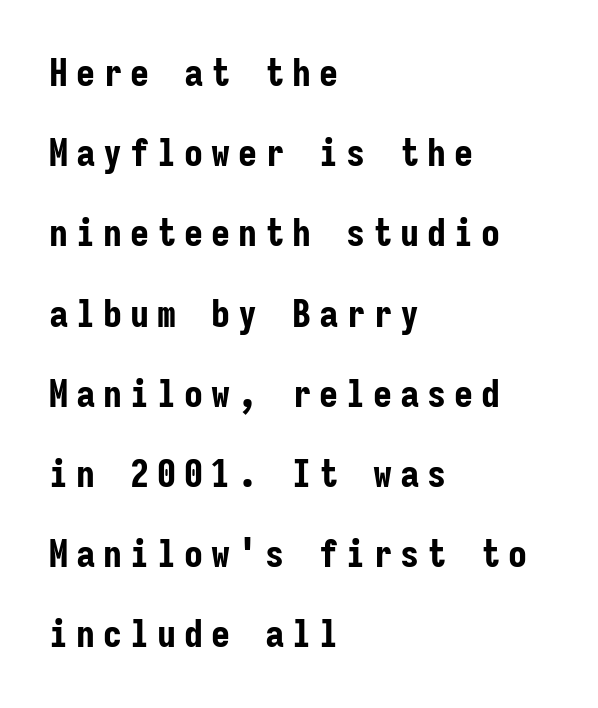
The image shows 38 px bold, condensed sans-serif type, upright, monospaced; set left-aligned, loose line spacing (2.11x), unusually wide letter spacing (+0.21 em), not underlined; low stroke contrast and a medium x-height.
